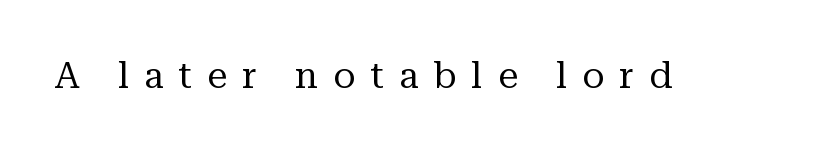
{"serif": "yes", "italic": "no", "bold": "no", "weight": "regular", "width": "normal", "stroke_contrast": "medium", "x_height": "medium", "monospaced": "no", "underline": "no", "letter_spacing": "wide", "letter_spacing_em": 0.42, "glyph_px": 36}
